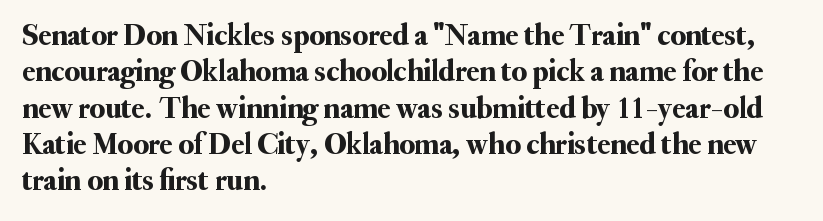
If you drew a ruler down the left edge, every line would touch it. Descender tails drop into unmarked territory. Does the lettering tilt? It doesn't — this is upright. The passage shown is typed in a proportional face where columns would drift.
